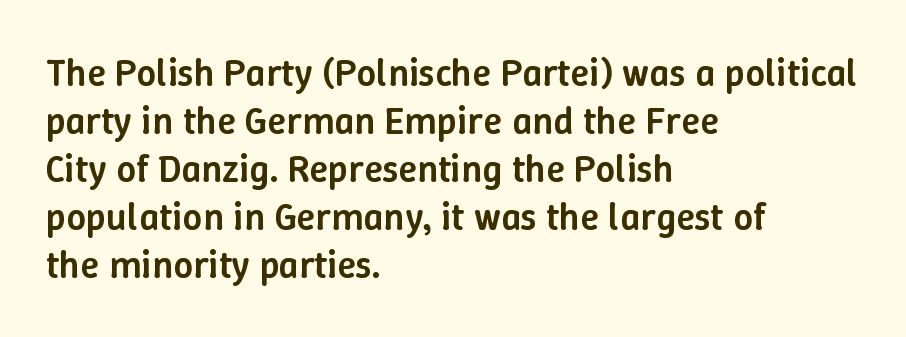
The image shows 39 px semibold type, upright; set left-aligned, line spacing 1.23x, normal letter spacing, not underlined; low stroke contrast and a medium x-height.
